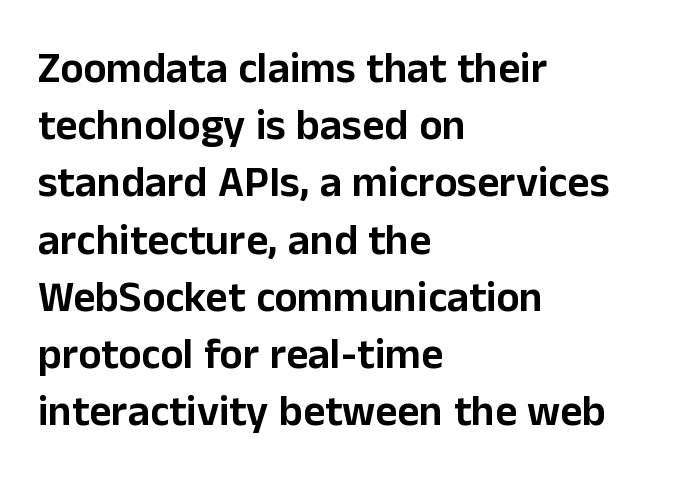
Q: Is the text italic (slanted)? A: No, it is upright.
Q: Is the typeface a serif or a sans-serif typeface? A: Sans-serif.
Q: Is the text underlined? A: No.
Q: How is the paragraph aligned? A: Left-aligned.
Q: Is the spacing between letters normal or unusually wide? A: Normal.
Q: Is the spacing between lines tight, normal or loose? A: Normal.
Q: Width (condensed, normal, or wide)? A: Normal.
Q: Stroke contrast? A: Low.
Q: x-height? A: Medium.
Q: Monospaced? A: No.
